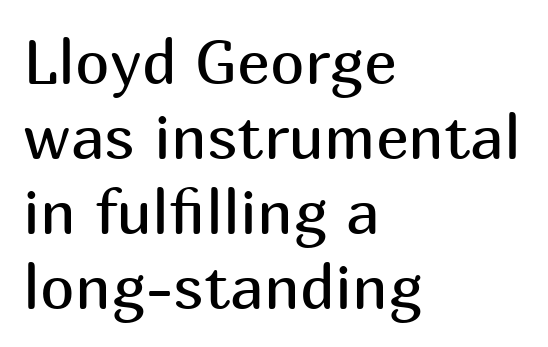
The image shows 62 px regular-weight sans-serif type, upright; set left-aligned, line spacing 1.21x, normal letter spacing, not underlined; medium stroke contrast and a medium x-height.
